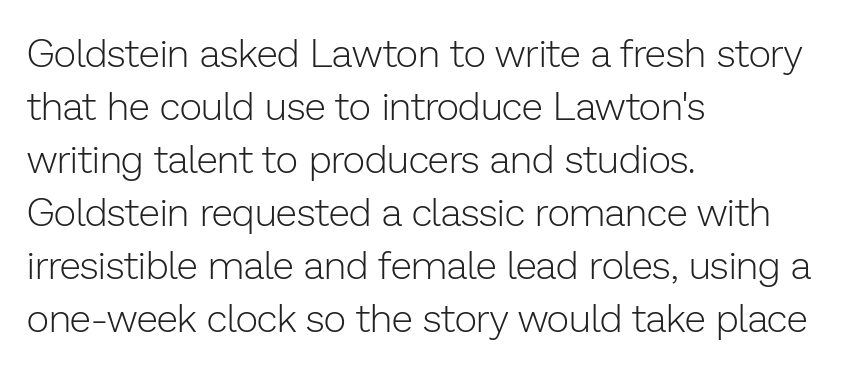
The image shows 39 px light sans-serif type, upright; set left-aligned, normal line spacing (1.36x), normal letter spacing, not underlined; low stroke contrast and a medium x-height.
